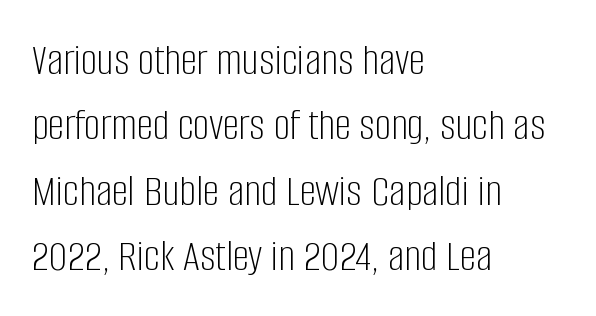
{"serif": "no", "italic": "no", "bold": "no", "weight": "light", "width": "condensed", "stroke_contrast": "low", "x_height": "large", "monospaced": "no", "underline": "no", "align": "left", "line_spacing": "normal", "line_spacing_ratio": 1.42, "letter_spacing": "normal", "letter_spacing_em": 0.0, "glyph_px": 46}
